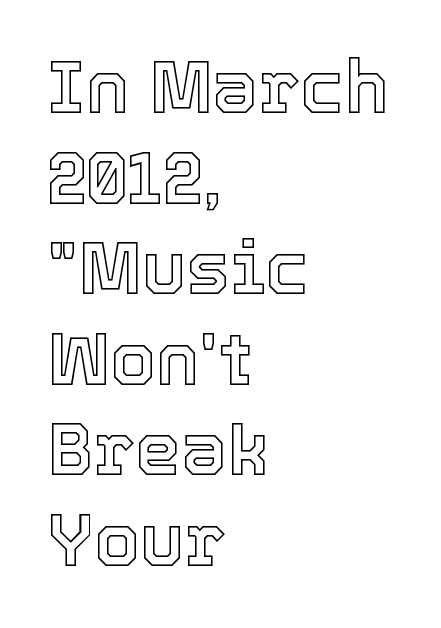
Proportional: the letters do not fall into vertical columns. Characters remain perfectly vertical along every line. The lines are quadded left. Students, note that the glyphs here touch the page at normal intervals. The zone under the glyphs is completely vacant.
